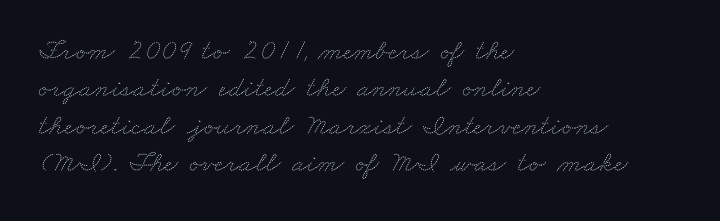
{"bold": "no", "weight": "thin", "width": "wide", "stroke_contrast": "medium", "x_height": "small", "monospaced": "no", "underline": "no", "align": "left", "line_spacing": "normal", "line_spacing_ratio": 1.29, "letter_spacing": "normal", "letter_spacing_em": 0.0, "glyph_px": 29}
